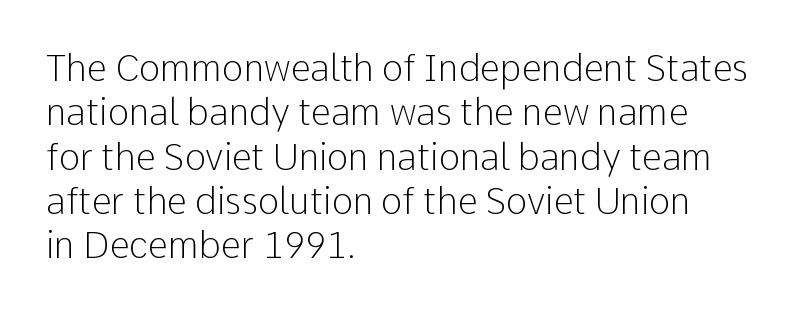
{"serif": "no", "italic": "no", "bold": "no", "weight": "light", "width": "normal", "stroke_contrast": "low", "x_height": "medium", "monospaced": "no", "underline": "no", "align": "left", "line_spacing_ratio": 1.23, "letter_spacing": "normal", "letter_spacing_em": 0.0, "glyph_px": 36}
